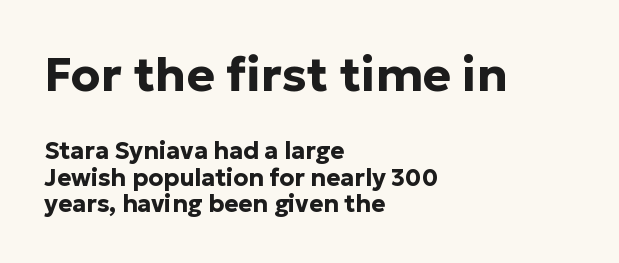
{"serif": "no", "italic": "no", "bold": "yes", "weight": "bold", "width": "normal", "stroke_contrast": "low", "x_height": "medium", "monospaced": "no", "underline": "no", "align": "left", "line_spacing": "tight", "line_spacing_ratio": 1.1, "letter_spacing": "normal", "letter_spacing_em": 0.0, "larger_block": "first", "size_ratio": 2.0, "glyph_px": 48}
